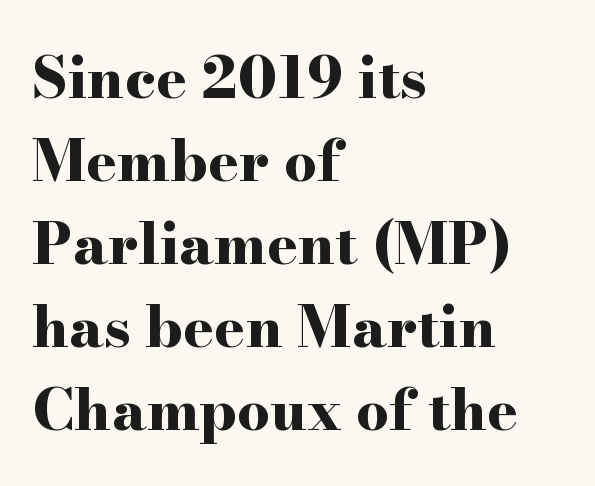
{"serif": "yes", "italic": "no", "bold": "yes", "weight": "bold", "width": "wide", "stroke_contrast": "high", "x_height": "small", "monospaced": "no", "underline": "no", "align": "left", "line_spacing": "normal", "line_spacing_ratio": 1.43, "letter_spacing": "normal", "letter_spacing_em": 0.0, "glyph_px": 58}
